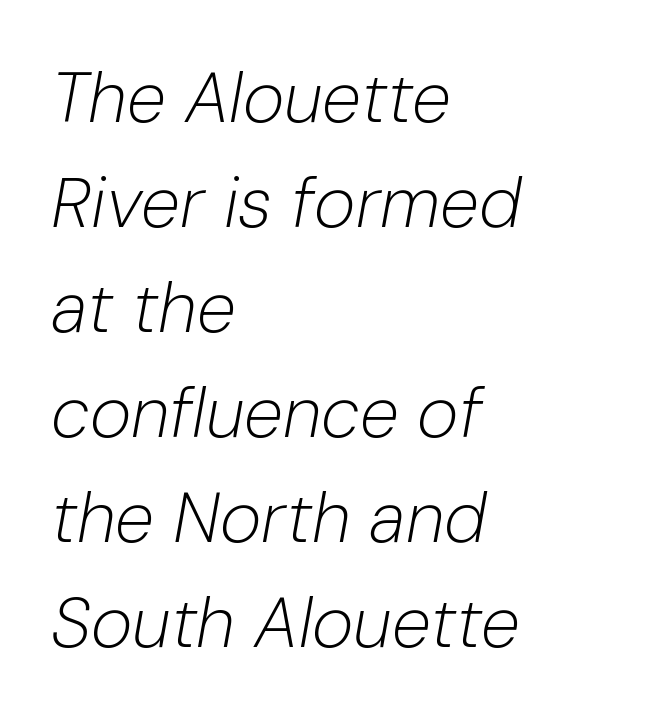
{"italic": "yes", "lean": "right", "slant_degrees": 10, "bold": "no", "weight": "light", "width": "normal", "stroke_contrast": "low", "x_height": "medium", "monospaced": "no", "underline": "no", "align": "left", "line_spacing": "normal", "line_spacing_ratio": 1.48, "letter_spacing": "normal", "letter_spacing_em": 0.0, "glyph_px": 71}
